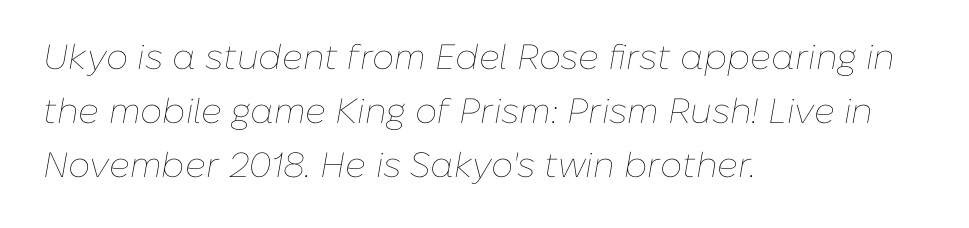
No word sits above an underline. Italic: yes, the glyphs are oblique. Students, note that the glyphs here touch the page at normal intervals. The face used here is proportionally spaced, like ordinary book or web type. The rendering anchors every line to the left-hand side.
